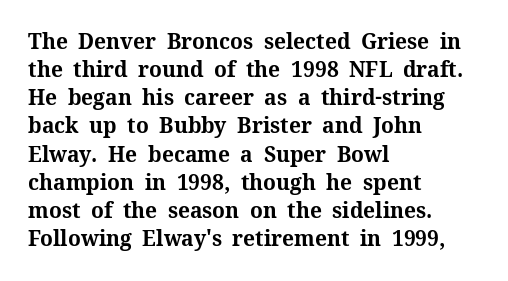
Anything drawn beneath the words? Only blank space. Evenly set lines give the paragraph a standard silhouette. In CSS terms this would be text-align: left. The font's upright variant was chosen for this text. Strokes here are thick enough to call this a true bold.
